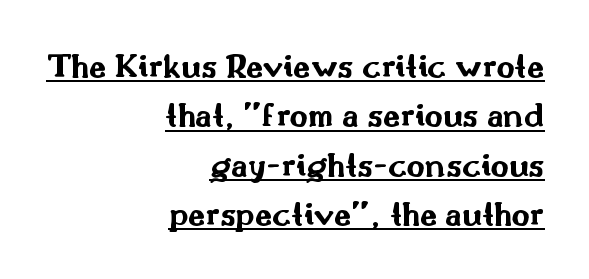
Q: Is the text bold? A: Yes.
Q: Is the text italic (slanted)? A: No, it is upright.
Q: Is the typeface a serif or a sans-serif typeface? A: Sans-serif.
Q: Is the text underlined? A: Yes.
Q: How is the paragraph aligned? A: Right-aligned.
Q: Is the spacing between letters normal or unusually wide? A: Normal.
Q: Is the spacing between lines tight, normal or loose? A: Normal.
Q: Width (condensed, normal, or wide)? A: Wide.
Q: Stroke contrast? A: Medium.
Q: x-height? A: Small.
Q: Monospaced? A: No.
